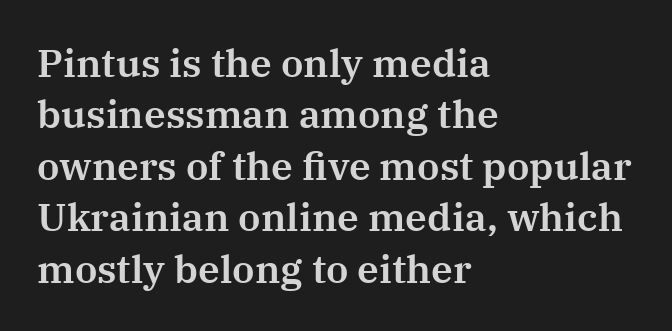
Q: Is the text italic (slanted)? A: No, it is upright.
Q: Is the typeface a serif or a sans-serif typeface? A: Serif.
Q: Is the text underlined? A: No.
Q: How is the paragraph aligned? A: Left-aligned.
Q: Is the spacing between letters normal or unusually wide? A: Normal.
Q: Is the spacing between lines tight, normal or loose? A: Normal.
Q: Width (condensed, normal, or wide)? A: Normal.
Q: Stroke contrast? A: Medium.
Q: x-height? A: Medium.
Q: Monospaced? A: No.
